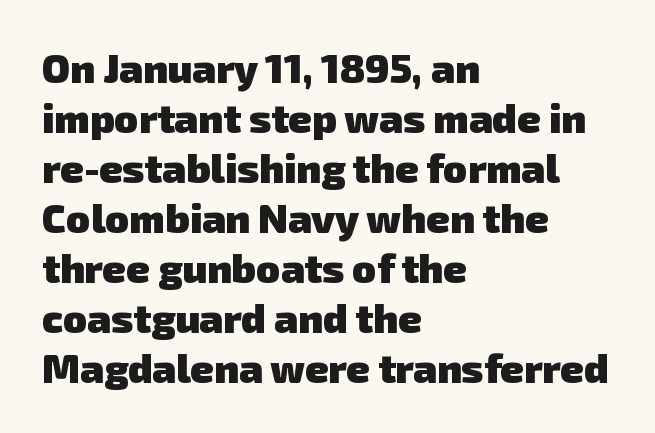
The image shows 40 px heavy sans-serif type; set left-aligned, normal line spacing (1.25x), normal letter spacing, not underlined; low stroke contrast and a medium x-height.
